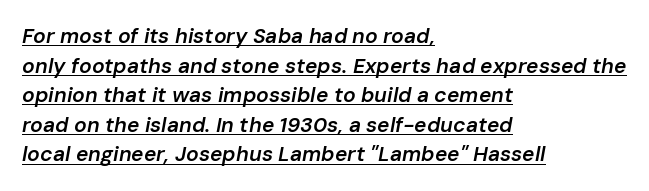
{"italic": "yes", "lean": "right", "slant_degrees": 10, "bold": "semi", "underline": "yes", "align": "left", "line_spacing": "normal", "line_spacing_ratio": 1.41, "letter_spacing": "normal", "letter_spacing_em": 0.0, "glyph_px": 21}
